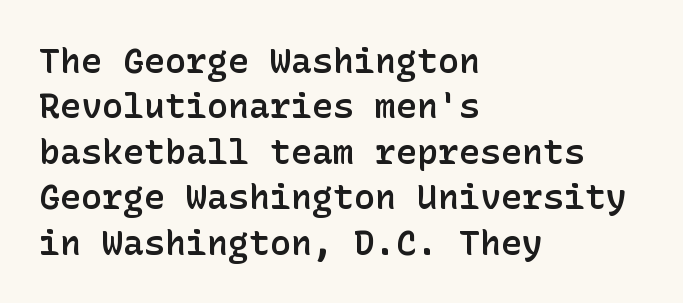
The image shows 35 px semibold sans-serif type, upright; set left-aligned, normal line spacing (1.3x), normal letter spacing, not underlined; low stroke contrast and a medium x-height.
